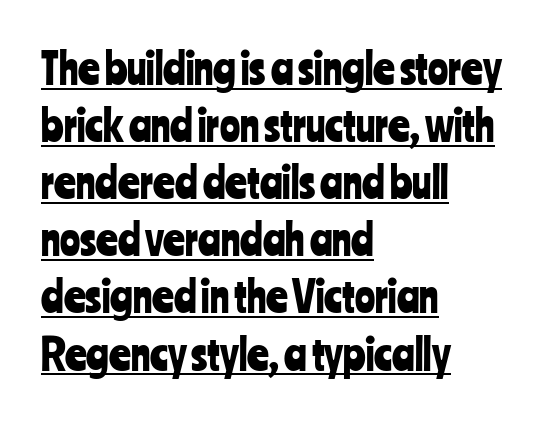
No extra tracking has been applied to these lines. Beneath each row of characters lies a ruled line. Is this a fixed-width face? No — the glyphs have proportional, varying widths. The setting favours the left margin, as ordinary paragraphs usually do. Grotesque or geometric, the face here clearly has no serifs.
